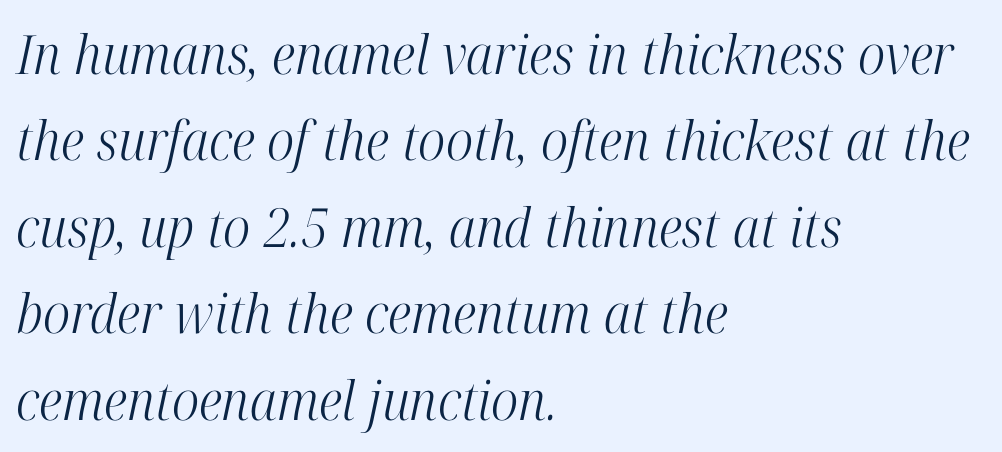
You could call the tracking neutral — neither tight nor loose. Notice how descenders clear the ascenders below comfortably — that's standard leading. Classification — serif. Just letters on the line, the space beneath them empty. All the whitespace from short lines collects on the right. Counters stay open thanks to moderate or lighter strokes.
